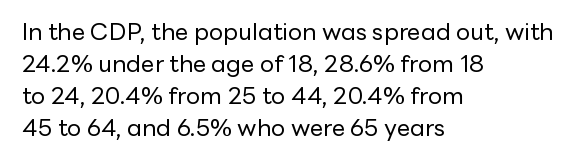
{"italic": "no", "bold": "no", "underline": "no", "align": "left", "line_spacing": "normal", "line_spacing_ratio": 1.34, "letter_spacing": "normal", "letter_spacing_em": 0.0, "glyph_px": 24}
